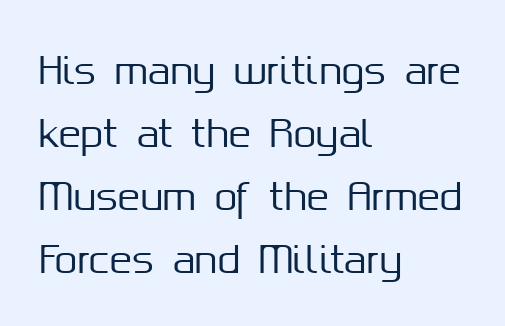
Q: Is the text italic (slanted)? A: No, it is upright.
Q: Is the typeface a serif or a sans-serif typeface? A: Sans-serif.
Q: Is the text underlined? A: No.
Q: How is the paragraph aligned? A: Left-aligned.
Q: Is the spacing between letters normal or unusually wide? A: Normal.
Q: Is the spacing between lines tight, normal or loose? A: Normal.
Q: Width (condensed, normal, or wide)? A: Normal.
Q: Stroke contrast? A: Medium.
Q: x-height? A: Medium.
Q: Monospaced? A: No.
